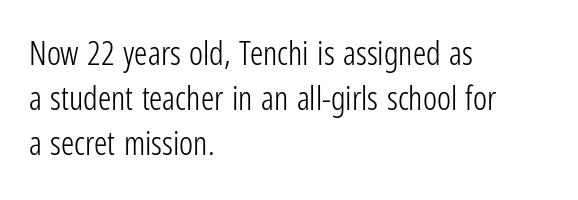
{"serif": "no", "italic": "no", "bold": "no", "weight": "light", "width": "condensed", "stroke_contrast": "low", "x_height": "medium", "monospaced": "no", "underline": "no", "align": "left", "line_spacing": "normal", "line_spacing_ratio": 1.37, "letter_spacing": "normal", "letter_spacing_em": 0.0, "glyph_px": 33}
